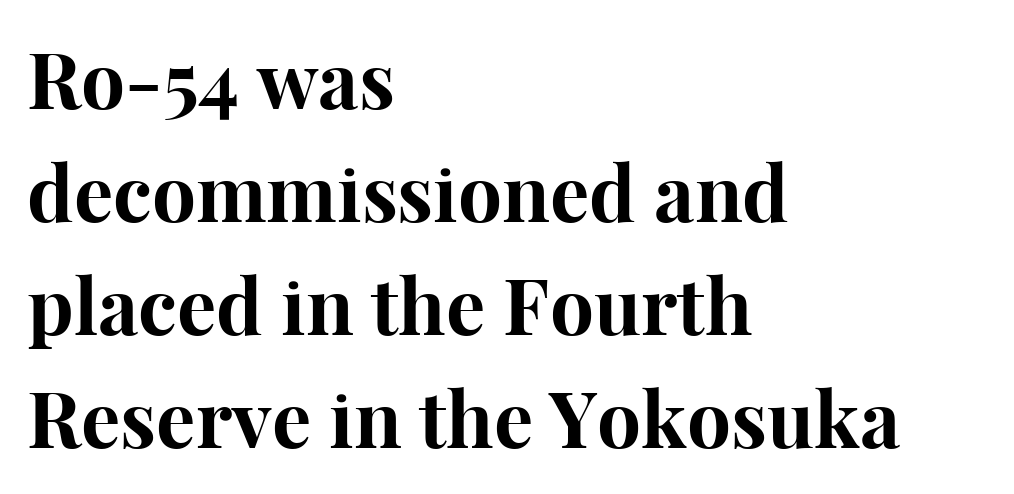
{"serif": "yes", "italic": "no", "bold": "yes", "weight": "bold", "width": "normal", "stroke_contrast": "high", "x_height": "medium", "monospaced": "no", "underline": "no", "align": "left", "line_spacing": "normal", "line_spacing_ratio": 1.45, "letter_spacing": "normal", "letter_spacing_em": 0.0, "glyph_px": 78}
